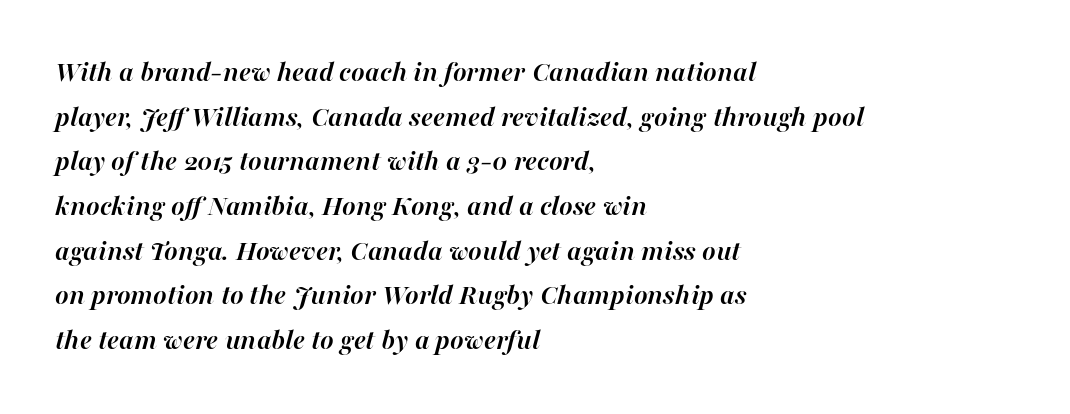
The designer left line spacing at the default. The specimen reads as italic at a glance. A classic flush-left, rag-right setting is used for this passage. Descender tails drop into unmarked territory. The passage shown is typed in a proportional face where columns would drift.
